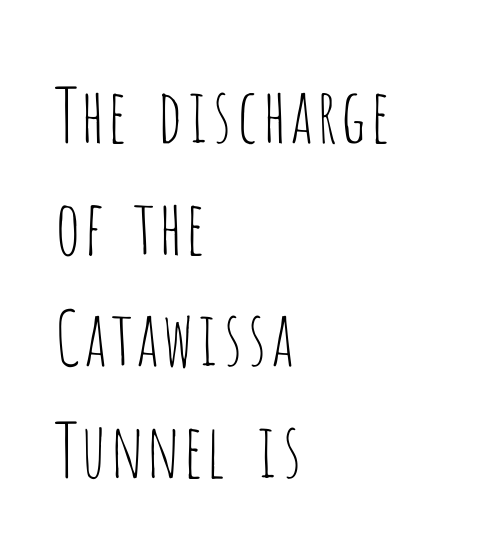
Q: Is the text bold? A: No.
Q: Is the text italic (slanted)? A: No, it is upright.
Q: Is the typeface a serif or a sans-serif typeface? A: Sans-serif.
Q: Is the text underlined? A: No.
Q: How is the paragraph aligned? A: Left-aligned.
Q: Is the spacing between letters normal or unusually wide? A: Normal.
Q: Is the spacing between lines tight, normal or loose? A: Normal.
Q: Width (condensed, normal, or wide)? A: Condensed.
Q: Stroke contrast? A: Low.
Q: x-height? A: Large.
Q: Monospaced? A: No.
